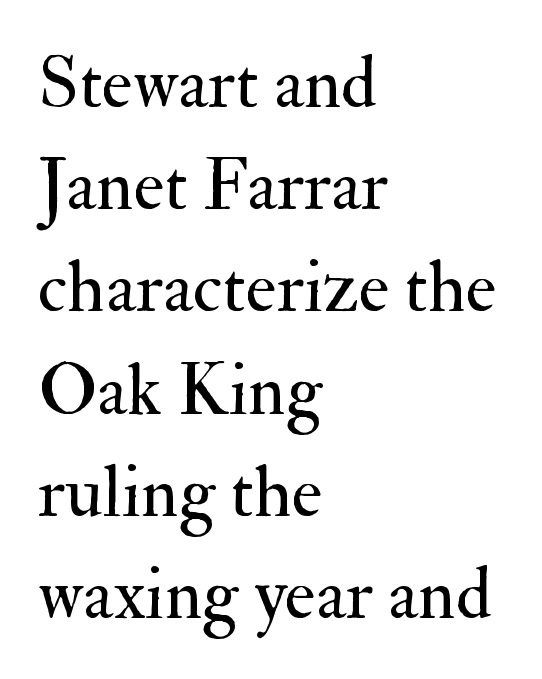
The image shows 73 px regular-weight serif type, upright; set left-aligned, normal line spacing (1.4x), normal letter spacing, not underlined; medium stroke contrast and a small x-height.
